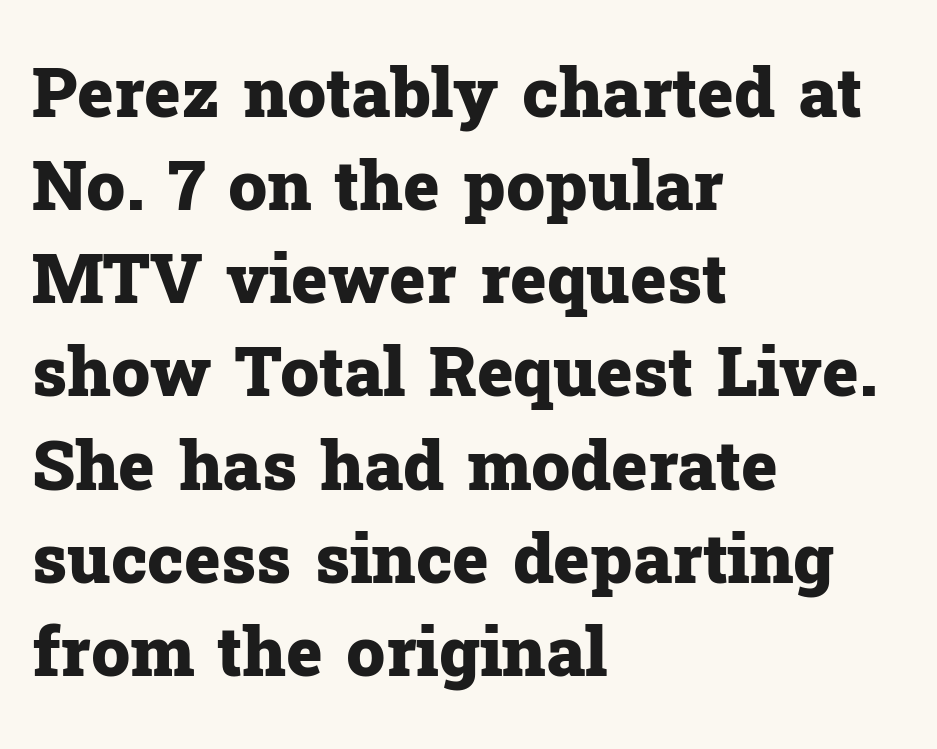
The image shows 69 px heavy serif type, upright; set left-aligned, normal line spacing (1.35x), normal letter spacing, not underlined; low stroke contrast and a medium x-height.
